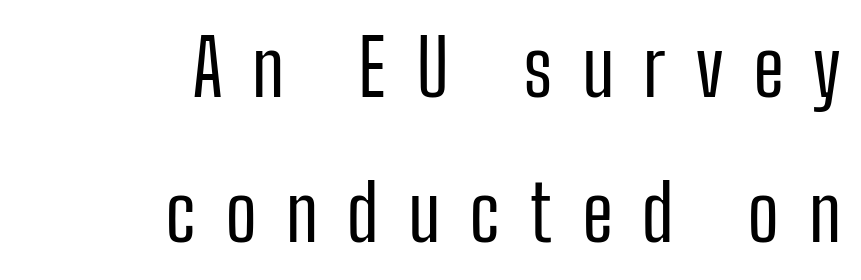
{"serif": "no", "italic": "no", "bold": "no", "weight": "regular", "width": "condensed", "stroke_contrast": "low", "x_height": "medium", "monospaced": "no", "underline": "no", "align": "right", "line_spacing_ratio": 1.86, "letter_spacing": "wide", "letter_spacing_em": 0.37, "glyph_px": 78}
